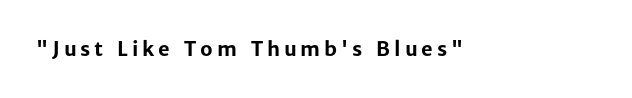
Q: Is the text bold? A: Yes.
Q: Is the text italic (slanted)? A: No, it is upright.
Q: Is the text underlined? A: No.
